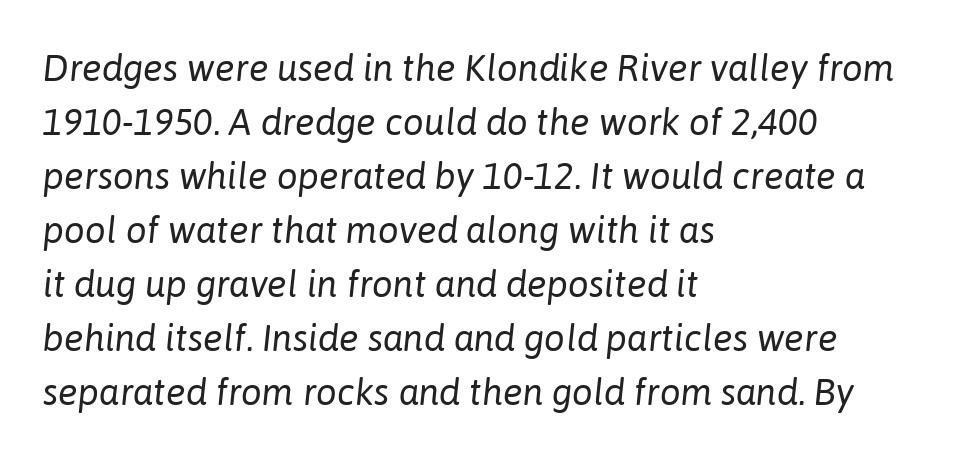
Visually the block forms a straight wall on the left and a jagged coastline on the right. The block of text has a typical density, with ordinary space between rows. This reads as an unemphasized weight, regular at the heaviest. Honestly, there is no underline to notice here at all. You could not count columns in this text — the font is proportionally spaced. The rendering keeps characters at their native spacing.
